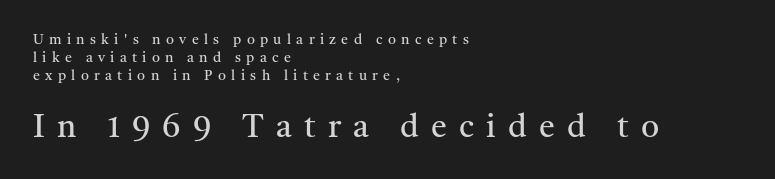
The image shows 32 px regular-weight serif type, upright; set left-aligned, normal line spacing (1.28x), unusually wide letter spacing (+0.38 em), not underlined; the second (bottom) block is 2.29x larger; medium stroke contrast and a medium x-height.
